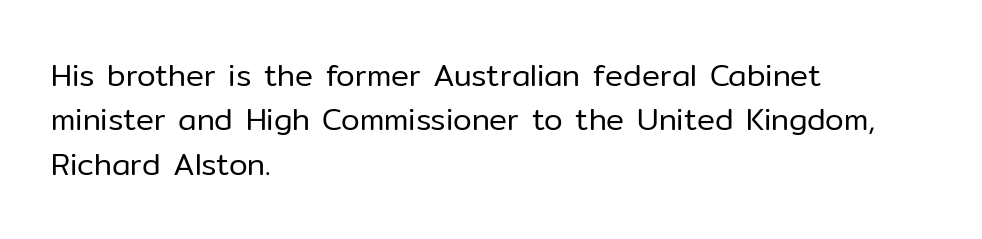
{"serif": "no", "italic": "no", "bold": "no", "weight": "regular", "width": "normal", "stroke_contrast": "low", "x_height": "medium", "monospaced": "no", "underline": "no", "align": "left", "line_spacing": "normal", "line_spacing_ratio": 1.48, "letter_spacing": "normal", "letter_spacing_em": 0.0, "glyph_px": 30}
